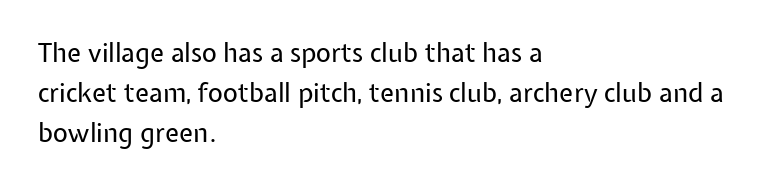
Q: Is the text bold? A: No.
Q: Is the text italic (slanted)? A: No, it is upright.
Q: Is the text underlined? A: No.
Q: How is the paragraph aligned? A: Left-aligned.
Q: Is the spacing between letters normal or unusually wide? A: Normal.
Q: Is the spacing between lines tight, normal or loose? A: Normal.
